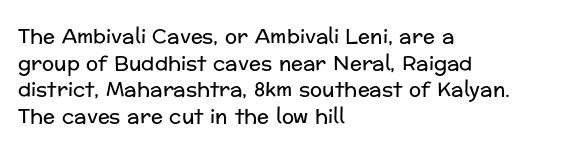
The image shows 20 px text type, upright; set left-aligned, normal line spacing (1.33x), normal letter spacing, not underlined.
